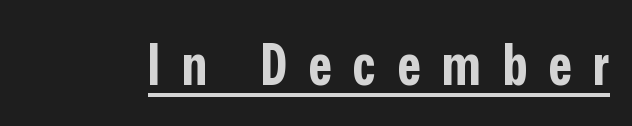
Q: Is the text bold? A: Yes.
Q: Is the text italic (slanted)? A: No, it is upright.
Q: Is the typeface a serif or a sans-serif typeface? A: Sans-serif.
Q: Is the text underlined? A: Yes.
Q: Is the spacing between letters normal or unusually wide? A: Unusually wide.
Q: Width (condensed, normal, or wide)? A: Condensed.
Q: Stroke contrast? A: Low.
Q: x-height? A: Medium.
Q: Monospaced? A: No.
